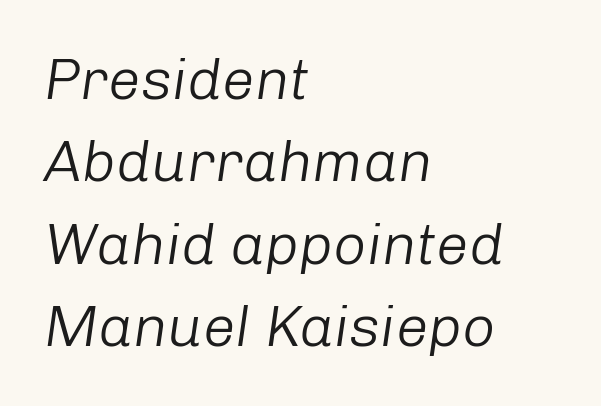
Q: Is the text bold? A: No.
Q: Is the text italic (slanted)? A: Yes, it leans right by about 8 degrees.
Q: Is the text underlined? A: No.
Q: How is the paragraph aligned? A: Left-aligned.
Q: Is the spacing between letters normal or unusually wide? A: Normal.
Q: Is the spacing between lines tight, normal or loose? A: Normal.
Q: Width (condensed, normal, or wide)? A: Normal.
Q: Stroke contrast? A: Low.
Q: x-height? A: Medium.
Q: Monospaced? A: No.
